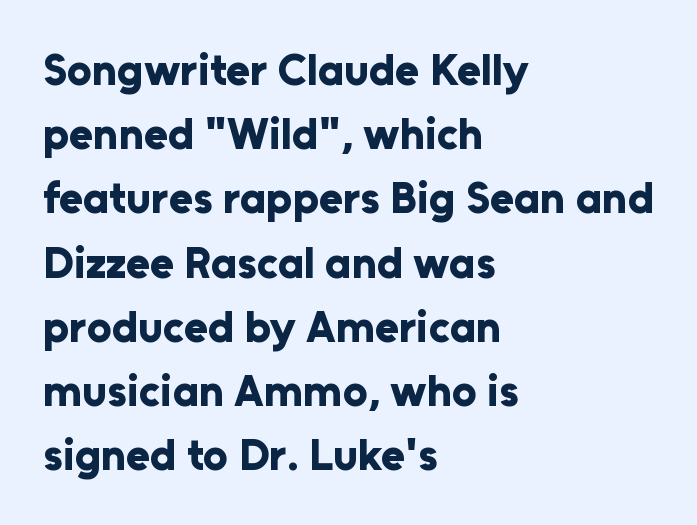
These lines carry a lot of weight — the face is fully bold. These lines sit exactly where default settings would place them. Type without underlining. This is roman type, the default non-slanted kind. Nothing sits at the stroke ends, so this counts as sans-serif. Line beginnings align vertically; line endings do not.
